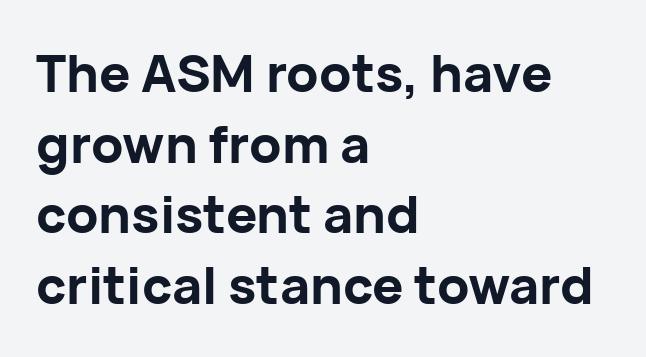
{"serif": "no", "italic": "no", "bold": "yes", "weight": "bold", "width": "normal", "stroke_contrast": "low", "x_height": "medium", "monospaced": "no", "underline": "no", "align": "left", "line_spacing": "normal", "line_spacing_ratio": 1.36, "letter_spacing": "normal", "letter_spacing_em": 0.0, "glyph_px": 52}
